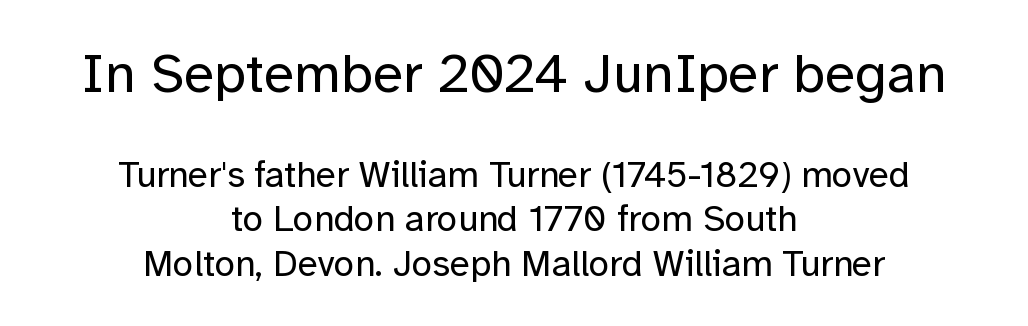
This is not heavy type; no bold has been used. Do the characters align in a grid? No, the font is proportional. These lines stack symmetrically, like a column narrowing and widening about its center. Decoration check: the copy has no underline.
